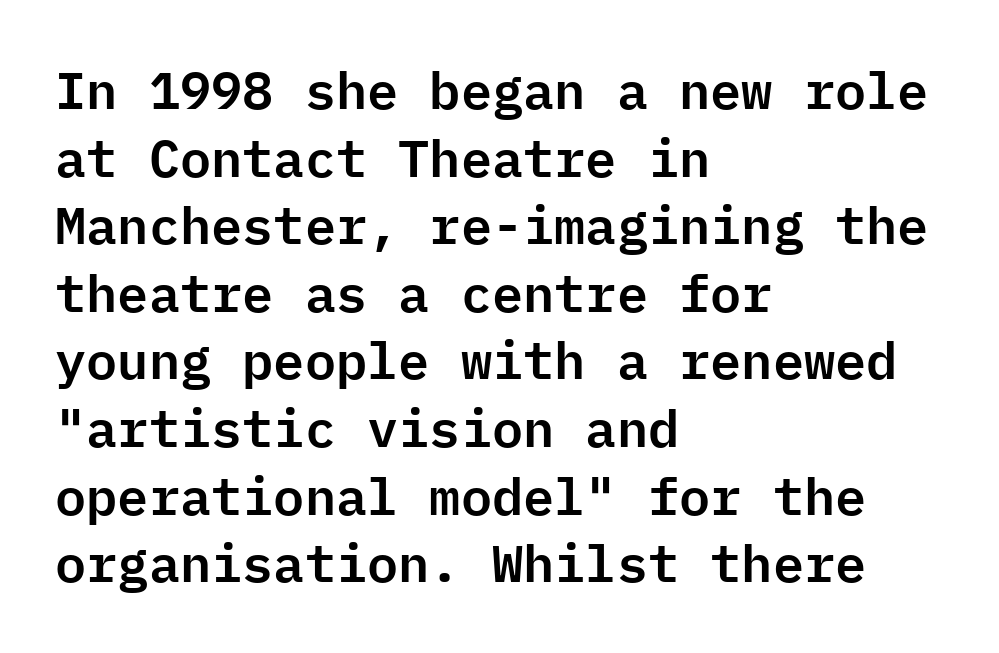
The image shows 52 px sans-serif type, upright, monospaced; set left-aligned, normal line spacing (1.3x), normal letter spacing, not underlined; low stroke contrast and a medium x-height.
